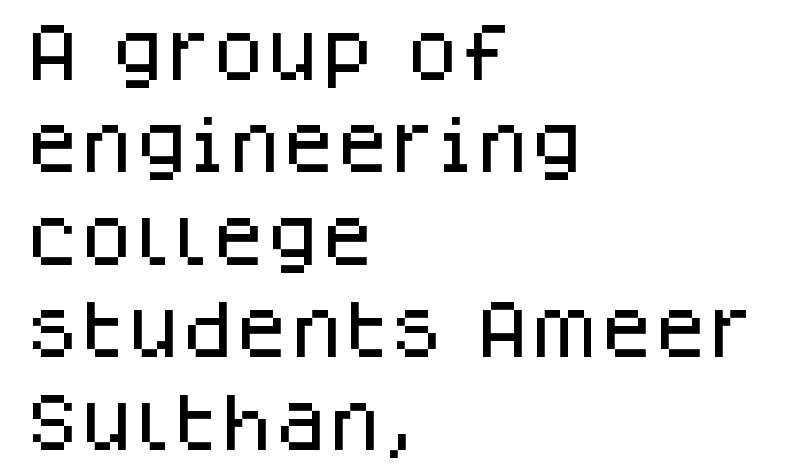
A bare baseline throughout the passage. It's the straight-up-and-down kind of type. Words appear dense and cohesive because spacing is normal. To sum up the face: it is a sans, with no serifs.
